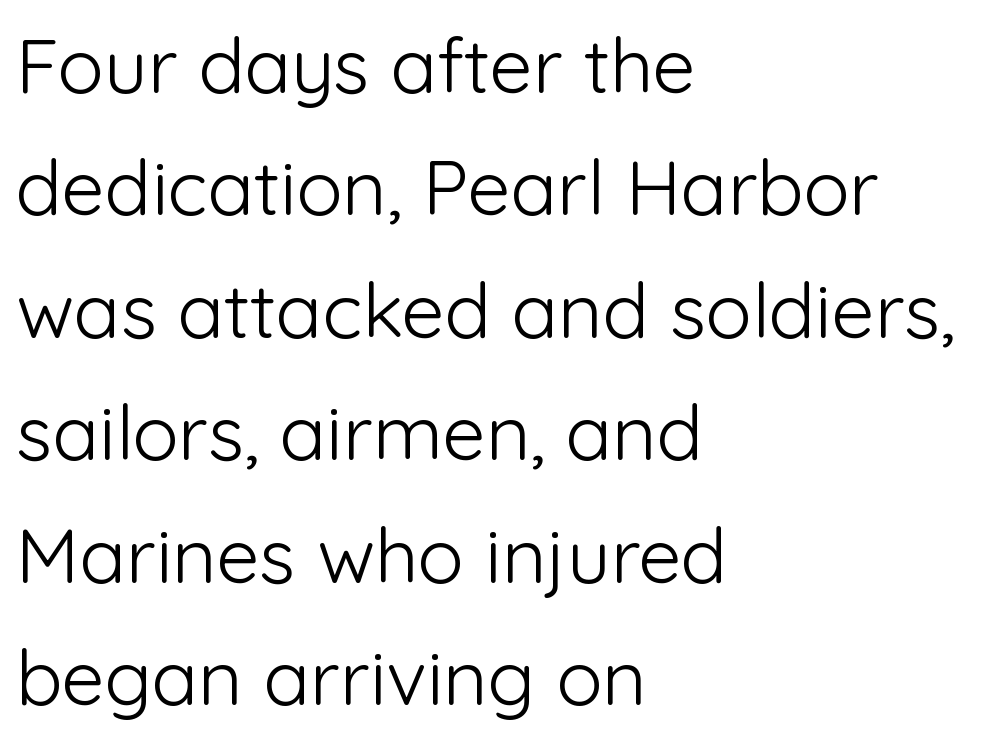
Q: Is the text bold? A: No.
Q: Is the text italic (slanted)? A: No, it is upright.
Q: Is the typeface a serif or a sans-serif typeface? A: Sans-serif.
Q: Is the text underlined? A: No.
Q: How is the paragraph aligned? A: Left-aligned.
Q: Is the spacing between letters normal or unusually wide? A: Normal.
Q: Is the spacing between lines tight, normal or loose? A: Normal.
Q: Width (condensed, normal, or wide)? A: Normal.
Q: Stroke contrast? A: Low.
Q: x-height? A: Medium.
Q: Monospaced? A: No.
